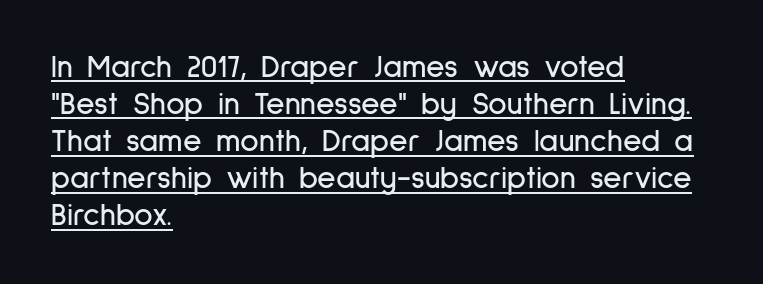
Q: Is the text italic (slanted)? A: No, it is upright.
Q: Is the typeface a serif or a sans-serif typeface? A: Sans-serif.
Q: Is the text underlined? A: Yes.
Q: How is the paragraph aligned? A: Left-aligned.
Q: Is the spacing between letters normal or unusually wide? A: Normal.
Q: Width (condensed, normal, or wide)? A: Condensed.
Q: Stroke contrast? A: Low.
Q: x-height? A: Medium.
Q: Monospaced? A: No.
